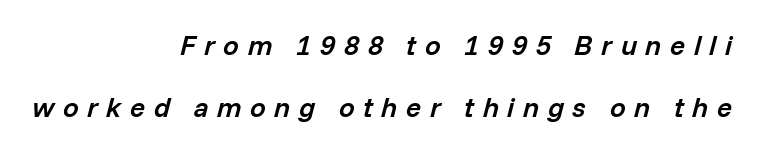
The image shows 28 px semibold type, italic (leaning right); set right-aligned, loose line spacing (2.23x), unusually wide letter spacing (+0.3 em), not underlined; low stroke contrast and a medium x-height.
